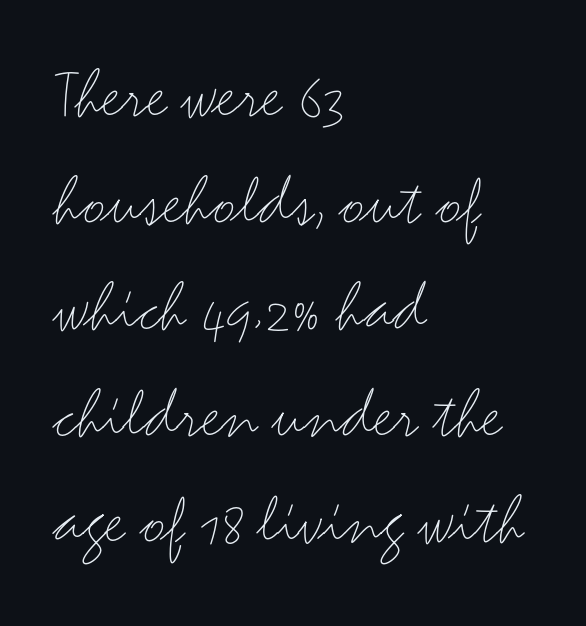
Casual observation: everything's shoved over to the left. Words float on clear page, feet unadorned. The rendering uses a moderate line-height, typical for paragraphs. Caption: face not bold, strokes unweighted. Students, note that the glyphs here touch the page at normal intervals. The face used here is proportionally spaced, like ordinary book or web type.
